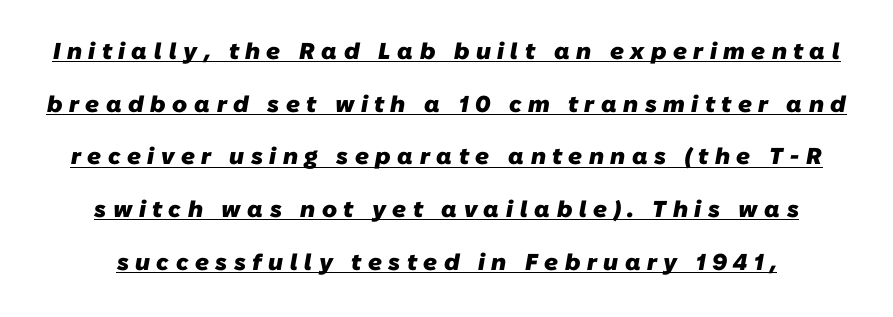
The image shows 23 px bold type; set loose line spacing (2.29x), unusually wide letter spacing (+0.28 em), underlined.
